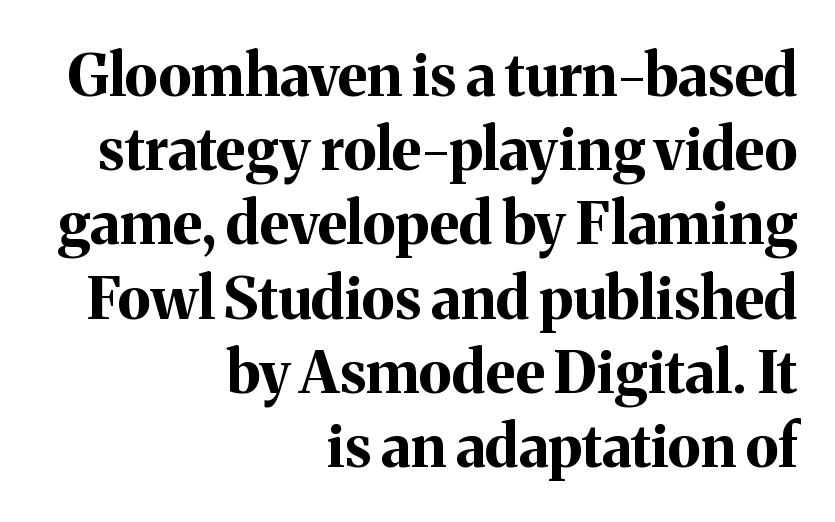
{"serif": "yes", "italic": "no", "bold": "yes", "weight": "bold", "width": "normal", "stroke_contrast": "medium", "x_height": "medium", "monospaced": "no", "underline": "no", "align": "right", "line_spacing": "normal", "line_spacing_ratio": 1.28, "letter_spacing": "normal", "letter_spacing_em": 0.0, "glyph_px": 58}
